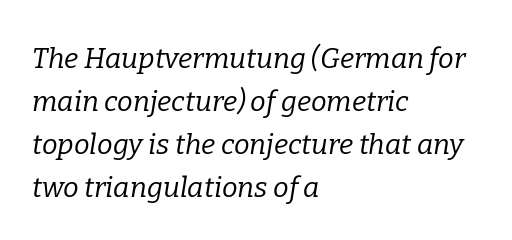
{"serif": "yes", "italic": "yes", "lean": "right", "slant_degrees": 9, "bold": "no", "weight": "regular", "width": "normal", "stroke_contrast": "low", "x_height": "medium", "monospaced": "no", "underline": "no", "align": "left", "line_spacing": "normal", "line_spacing_ratio": 1.53, "letter_spacing": "normal", "letter_spacing_em": 0.0, "glyph_px": 28}
